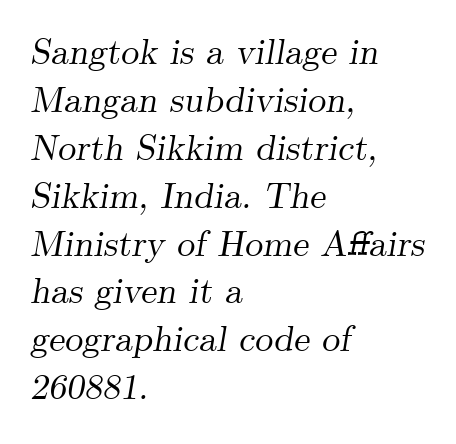
{"serif": "yes", "italic": "yes", "lean": "right", "slant_degrees": 9, "width": "normal", "stroke_contrast": "medium", "x_height": "small", "monospaced": "no", "underline": "no", "align": "left", "line_spacing": "normal", "line_spacing_ratio": 1.33, "letter_spacing": "normal", "letter_spacing_em": 0.0, "glyph_px": 36}
